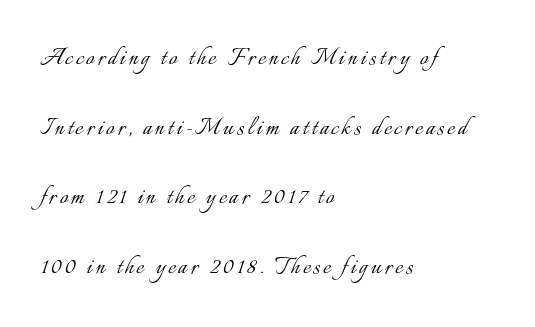
The image shows 29 px light type; set left-aligned, loose line spacing (2.4x), not underlined; low stroke contrast and a small x-height.
